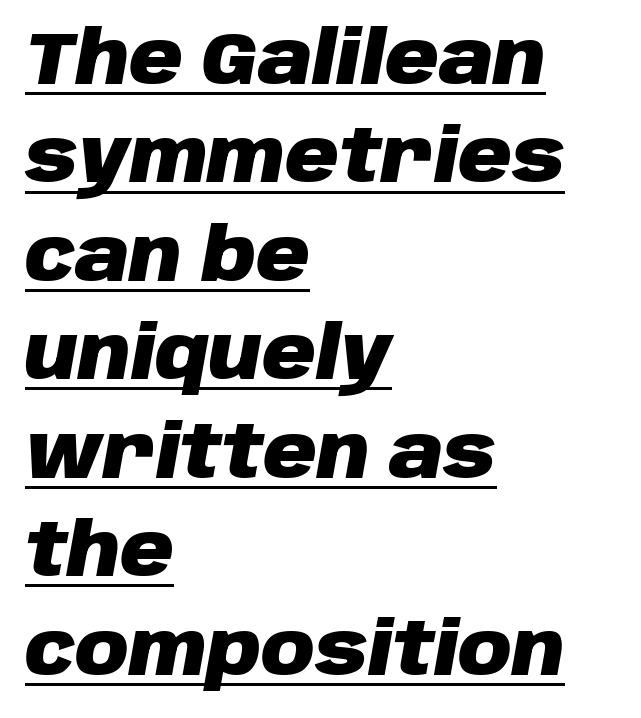
{"italic": "yes", "lean": "right", "slant_degrees": 10, "bold": "yes", "weight": "heavy", "width": "normal", "stroke_contrast": "low", "x_height": "large", "monospaced": "no", "underline": "yes", "align": "left", "line_spacing": "normal", "line_spacing_ratio": 1.33, "letter_spacing": "normal", "letter_spacing_em": 0.0, "glyph_px": 74}
